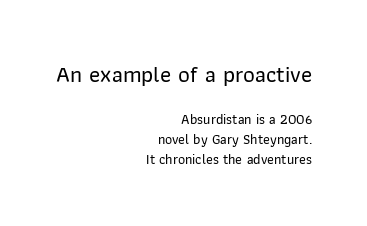
The paragraph shown leans on its right margin. The font's upright variant was chosen for this text. This sample keeps an unexceptional amount of space between lines. Caption: standard tracking, unaltered. Typesetter's note — upper block bumped up in size, lower block left smaller. The words here are not underlined.
